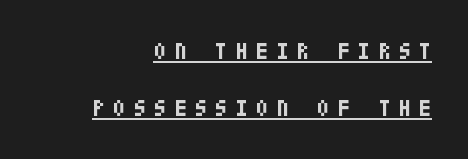
A typesetter would call this leading open, well beyond the default. Nope, not italic — everything's standing straight. Pretty heavy lettering here — definitely bold. A typographer would call this underscored text. The tracking reads as deliberately expanded to a designer's eye.
